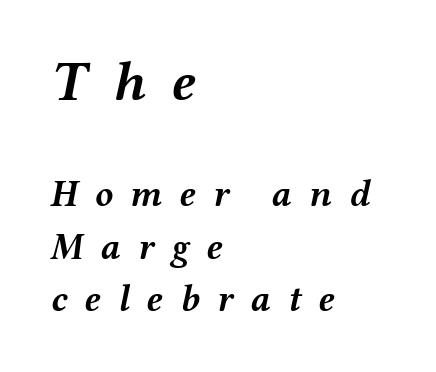
The image shows 55 px semibold, wide type, italic (leaning right); set left-aligned, normal line spacing (1.42x), unusually wide letter spacing (+0.48 em), not underlined; the first (top) block is 1.49x larger; medium stroke contrast and a medium x-height.
